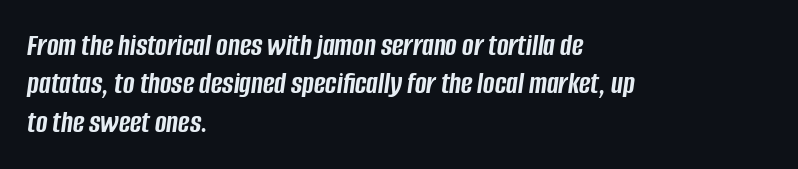
Q: Is the text bold? A: Yes.
Q: Is the text italic (slanted)? A: Yes, it leans right by about 8 degrees.
Q: Is the text underlined? A: No.
Q: How is the paragraph aligned? A: Left-aligned.
Q: Is the spacing between letters normal or unusually wide? A: Normal.
Q: Width (condensed, normal, or wide)? A: Condensed.
Q: Stroke contrast? A: Low.
Q: x-height? A: Large.
Q: Monospaced? A: No.
